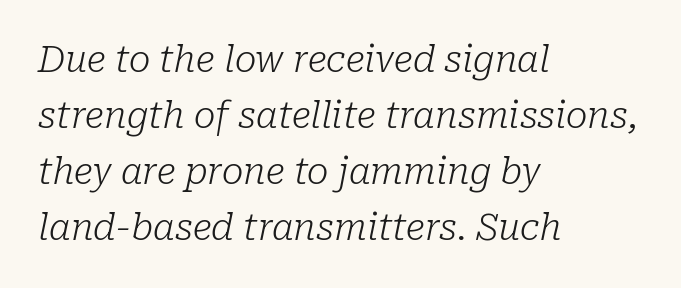
In CSS terms this would be text-align: left. Think standard paragraph weight, or any step lighter than that. You can tell it's italic because the verticals aren't actually vertical. The line-height multiplier appears to be the usual default.
